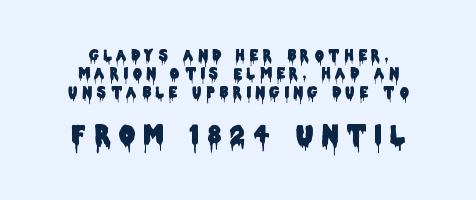
A clean baseline with only descenders dipping below it. If you folded the block vertically in half, each line would mirror itself in length. Notice how descenders clear the ascenders below comfortably — that's standard leading. Characters remain perfectly vertical along every line. The rendering enlarges the type as you move from the upper chunk to the lower.
